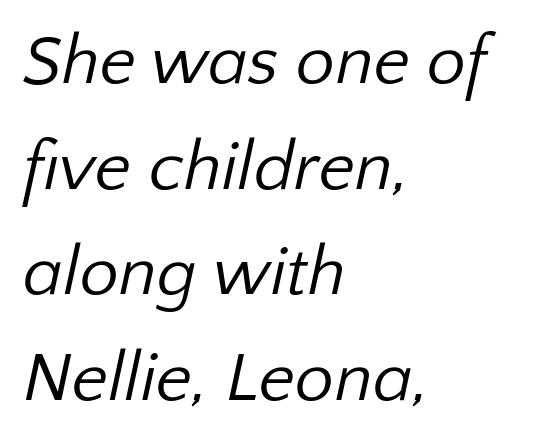
The image shows 70 px regular-weight sans-serif type; set left-aligned, normal line spacing (1.51x), normal letter spacing, not underlined; low stroke contrast and a medium x-height.
